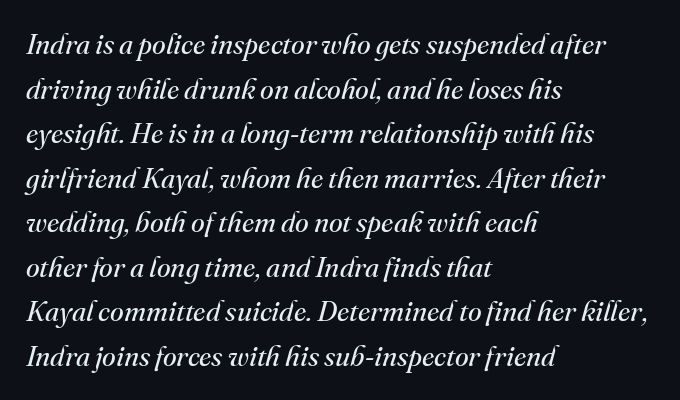
{"serif": "yes", "italic": "yes", "lean": "right", "slant_degrees": 16, "bold": "no", "weight": "regular", "width": "normal", "stroke_contrast": "medium", "x_height": "small", "monospaced": "no", "underline": "no", "align": "left", "line_spacing": "normal", "line_spacing_ratio": 1.59, "letter_spacing": "normal", "letter_spacing_em": 0.0, "glyph_px": 28}
